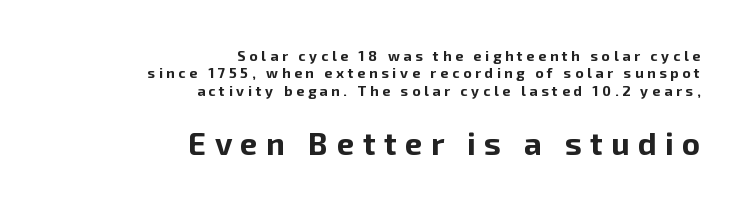
The ragged edge is on the left, which tells us the setting is flush right. This is the regular roman posture of the typeface. The passage shown has open, widely tracked lettering throughout. Character size in the trailing block exceeds that of the leading block.
